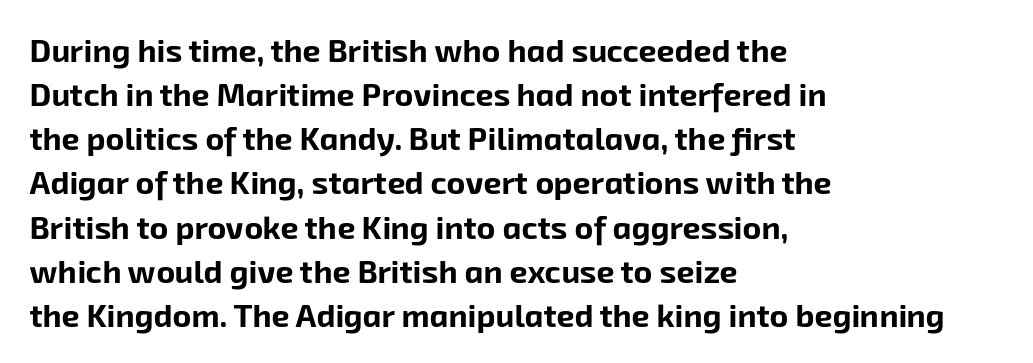
Q: Is the text bold? A: Yes.
Q: Is the typeface a serif or a sans-serif typeface? A: Sans-serif.
Q: Is the text underlined? A: No.
Q: How is the paragraph aligned? A: Left-aligned.
Q: Is the spacing between letters normal or unusually wide? A: Normal.
Q: Is the spacing between lines tight, normal or loose? A: Normal.
Q: Width (condensed, normal, or wide)? A: Normal.
Q: Stroke contrast? A: Low.
Q: x-height? A: Medium.
Q: Monospaced? A: No.
